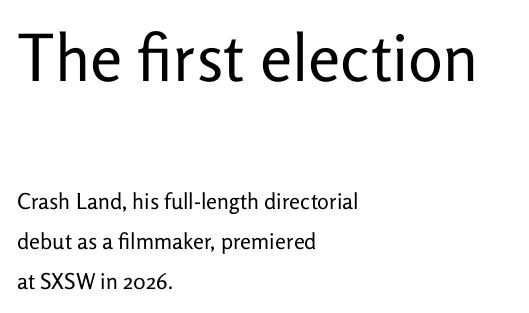
{"serif": "no", "italic": "no", "bold": "no", "weight": "regular", "width": "normal", "stroke_contrast": "low", "x_height": "medium", "monospaced": "no", "underline": "no", "align": "left", "line_spacing_ratio": 1.82, "letter_spacing": "normal", "letter_spacing_em": 0.0, "larger_block": "first", "size_ratio": 2.95, "glyph_px": 65}
